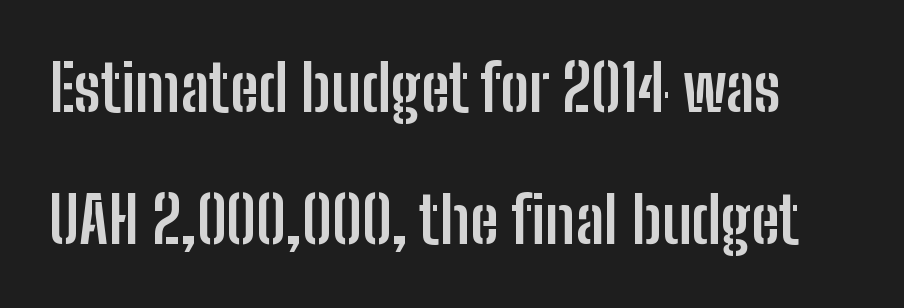
The image shows 64 px semibold, condensed sans-serif type, upright; set loose line spacing (2.07x), normal letter spacing, not underlined; low stroke contrast and a medium x-height.
